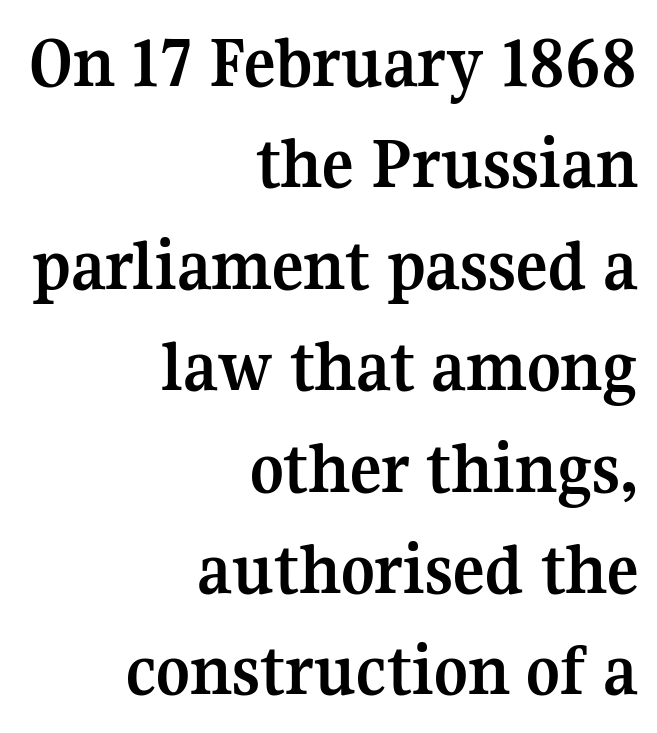
{"serif": "yes", "italic": "no", "bold": "yes", "weight": "semibold", "width": "normal", "stroke_contrast": "medium", "x_height": "medium", "monospaced": "no", "underline": "no", "align": "right", "line_spacing": "normal", "line_spacing_ratio": 1.37, "letter_spacing": "normal", "letter_spacing_em": 0.0, "glyph_px": 74}
